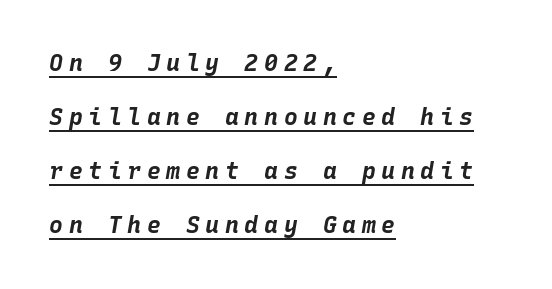
The image shows 23 px bold type, italic (leaning right); set left-aligned, loose line spacing (2.35x), unusually wide letter spacing (+0.25 em), underlined.
